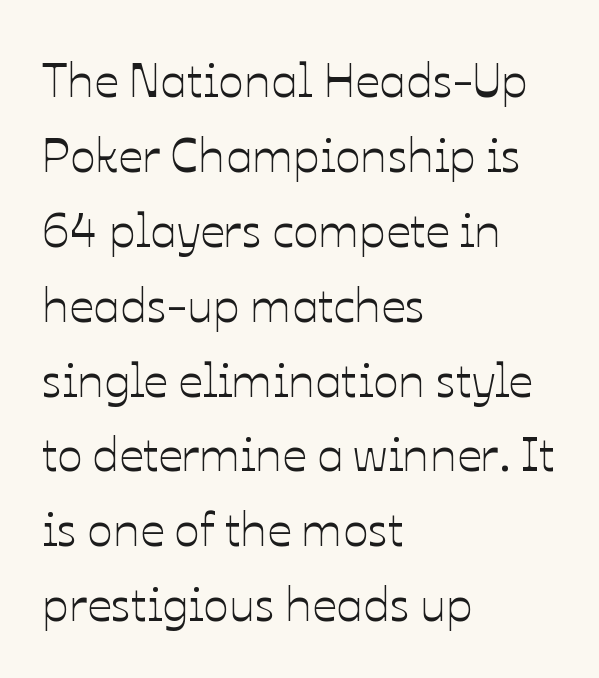
Q: Is the text italic (slanted)? A: No, it is upright.
Q: Is the text underlined? A: No.
Q: How is the paragraph aligned? A: Left-aligned.
Q: Is the spacing between letters normal or unusually wide? A: Normal.
Q: Is the spacing between lines tight, normal or loose? A: Normal.
Q: Width (condensed, normal, or wide)? A: Normal.
Q: Stroke contrast? A: Low.
Q: x-height? A: Medium.
Q: Monospaced? A: No.
